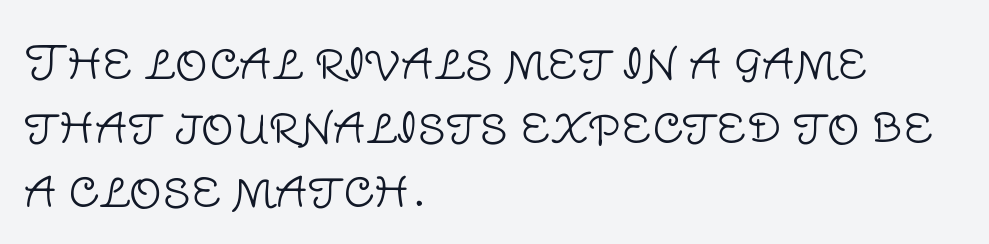
{"serif": "no", "bold": "no", "weight": "light", "width": "normal", "stroke_contrast": "low", "x_height": "large", "monospaced": "no", "underline": "no", "align": "left", "line_spacing": "normal", "line_spacing_ratio": 1.39, "letter_spacing": "normal", "letter_spacing_em": 0.0, "glyph_px": 46}
